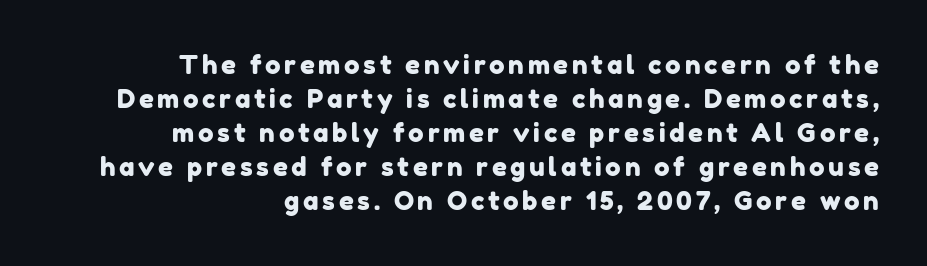
The image shows 26 px text type; set right-aligned, normal line spacing (1.31x), not underlined.
